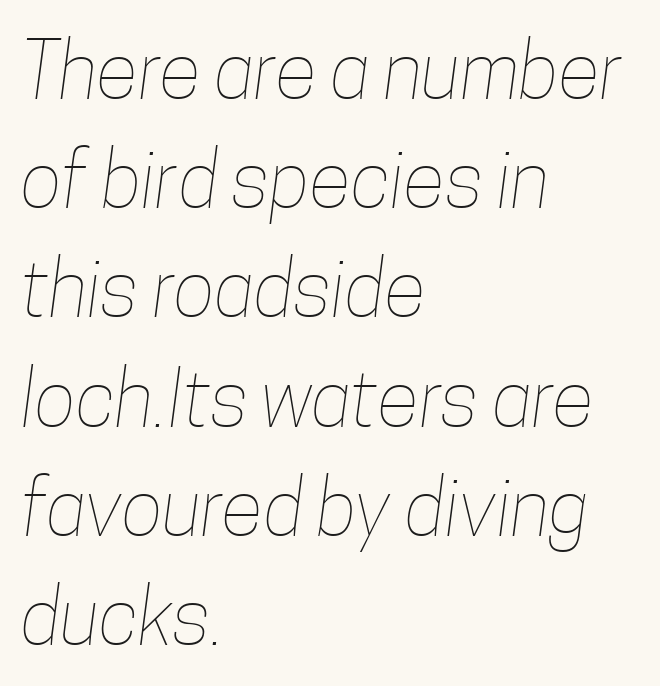
This rendering features lettering with no underline. Observe the ordinary spacing: letters are neighbours, not strangers. The strokes carry an ordinary text weight at most. The vertical gap from one line to the next is medium. Spacing verdict: proportional, widths tailored to each character.
